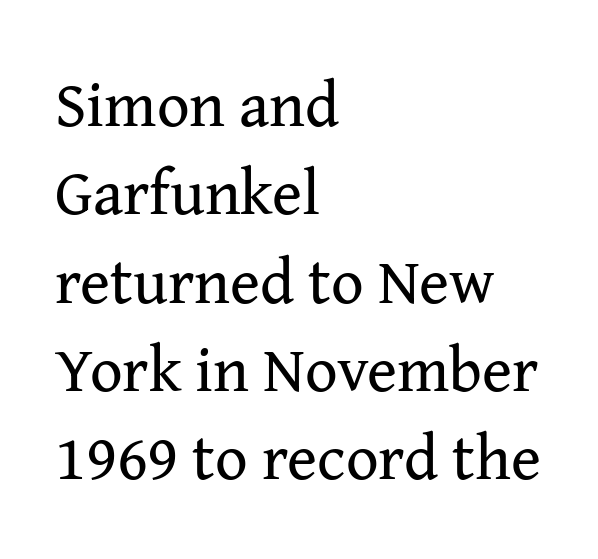
No italicization has been applied; the sample stays upright. This sample uses plain, unmodified letter spacing. Is this a fixed-width face? No — the glyphs have proportional, varying widths. Line starts are locked; line ends wander.
